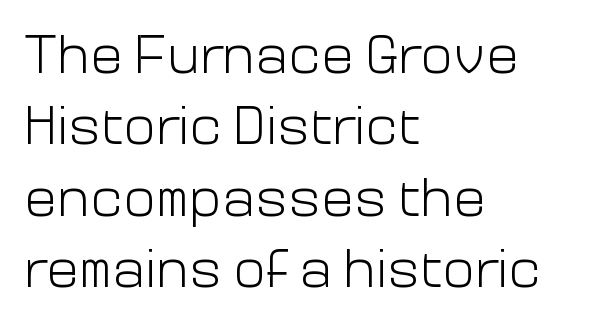
Q: Is the text bold? A: No.
Q: Is the text italic (slanted)? A: No, it is upright.
Q: Is the typeface a serif or a sans-serif typeface? A: Sans-serif.
Q: Is the text underlined? A: No.
Q: How is the paragraph aligned? A: Left-aligned.
Q: Is the spacing between letters normal or unusually wide? A: Normal.
Q: Is the spacing between lines tight, normal or loose? A: Normal.
Q: Width (condensed, normal, or wide)? A: Normal.
Q: Stroke contrast? A: Low.
Q: x-height? A: Medium.
Q: Monospaced? A: No.
